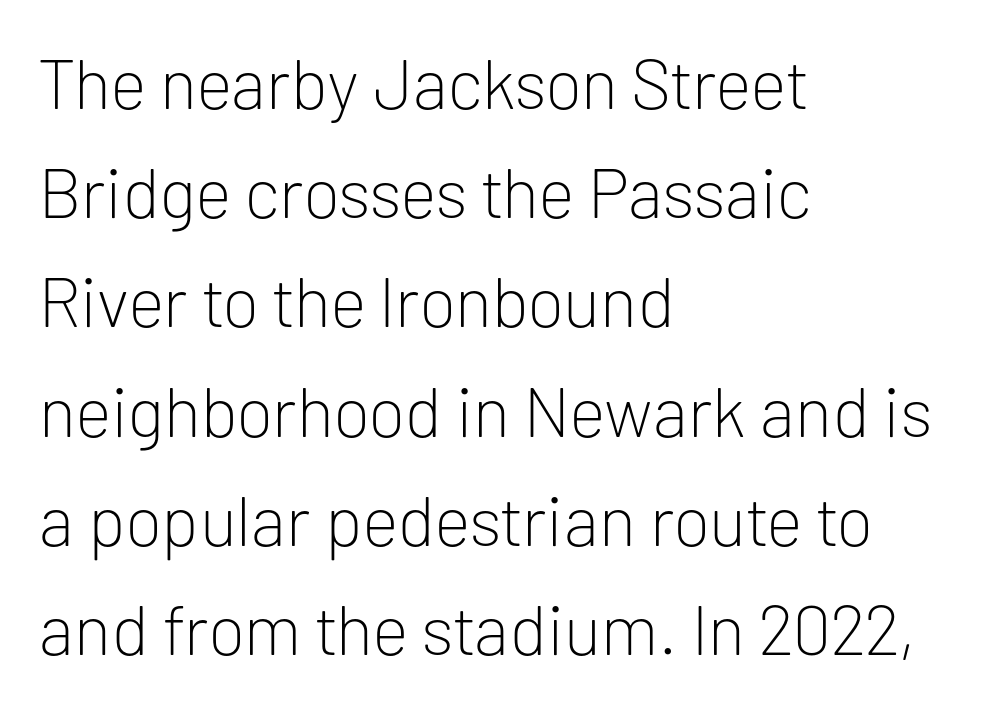
These lines were composed using upright roman letters. The rows are spaced the way most documents space them. Is the stroke heavy? The answer is a plain regular-or-lighter. The paragraph shown leans on its left margin. Nope, no serifs anywhere on these letters. Here the glyphs are tracked normally, forming tight word shapes.
